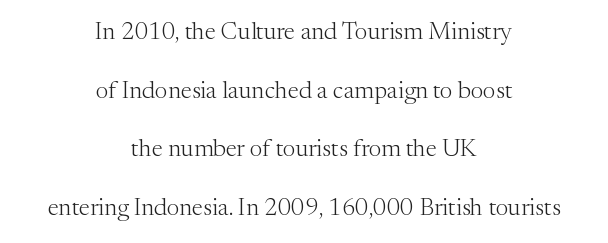
Anything drawn beneath the words? Only blank space. The paragraph has two soft edges and a firm central axis. Is this a heavy cut? Hardly; it is regular or lighter. The type sits square on the baseline with zero lean. No extra tracking has been applied to these lines.
